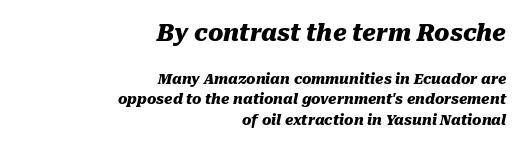
Q: Is the text bold? A: Yes.
Q: Is the text italic (slanted)? A: Yes, it leans right by about 10 degrees.
Q: Is the text underlined? A: No.
Q: How is the paragraph aligned? A: Right-aligned.
Q: Is the spacing between letters normal or unusually wide? A: Normal.
Q: Is the spacing between lines tight, normal or loose? A: Normal.
Q: Which block of text is set in a larger size, the first (top) or the second (bottom)? A: The first (top) one.
